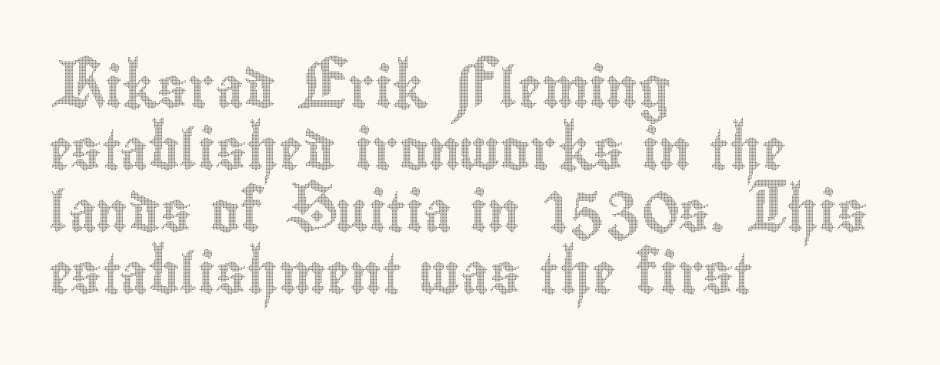
The image shows 40 px condensed type, upright; set left-aligned, normal line spacing (1.55x), normal letter spacing, not underlined; a small x-height.
